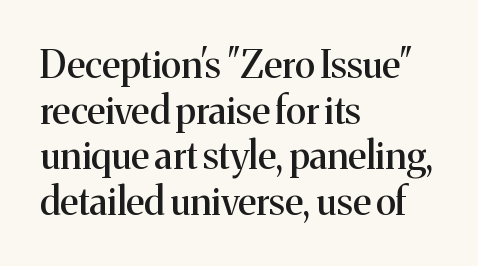
{"serif": "yes", "italic": "no", "width": "normal", "stroke_contrast": "medium", "x_height": "medium", "monospaced": "no", "underline": "no", "align": "left", "line_spacing_ratio": 1.2, "letter_spacing": "normal", "letter_spacing_em": 0.0, "glyph_px": 38}
